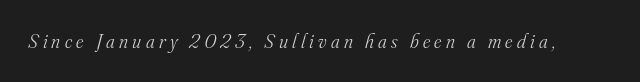
The image shows 20 px text type, italic (leaning right); set unusually wide letter spacing (+0.22 em), not underlined.
